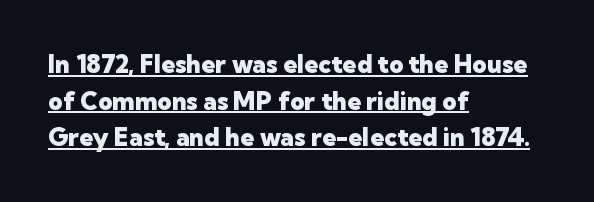
{"italic": "no", "bold": "yes", "underline": "yes", "align": "left", "line_spacing": "normal", "line_spacing_ratio": 1.47, "letter_spacing": "normal", "letter_spacing_em": 0.0, "glyph_px": 25}
